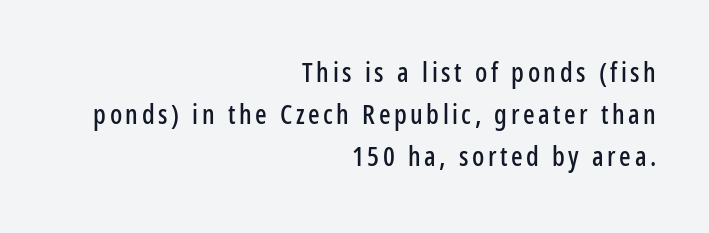
Q: Is the text italic (slanted)? A: No, it is upright.
Q: Is the text underlined? A: No.
Q: How is the paragraph aligned? A: Right-aligned.
Q: Is the spacing between lines tight, normal or loose? A: Normal.
